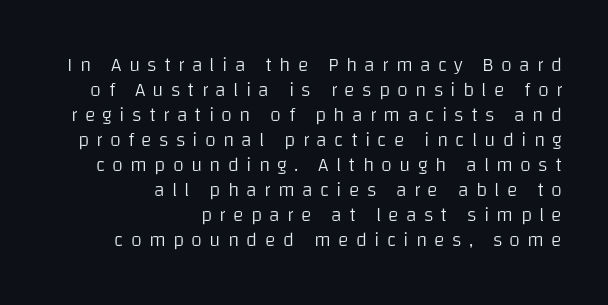
A clean baseline with only descenders dipping below it. In terms of leading, this rendering sits right in the middle. Is the letter spacing exaggerated? Yes — the characters are pushed far apart. When letters stand straight like this, we call the style roman or upright. Which margin do the lines hug? The right one — the left edge is uneven.
